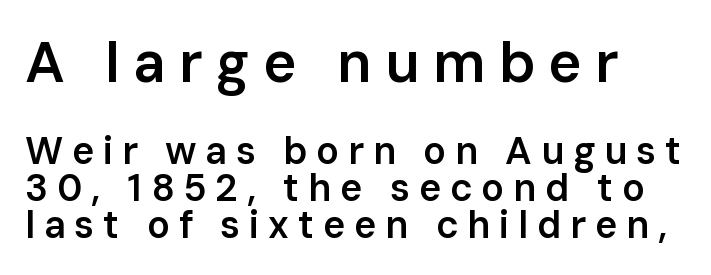
{"serif": "no", "italic": "no", "bold": "semi", "weight": "semibold", "width": "normal", "stroke_contrast": "low", "x_height": "medium", "monospaced": "no", "underline": "no", "align": "left", "line_spacing": "tight", "line_spacing_ratio": 0.97, "letter_spacing": "wide", "letter_spacing_em": 0.23, "larger_block": "first", "size_ratio": 1.5, "glyph_px": 57}
